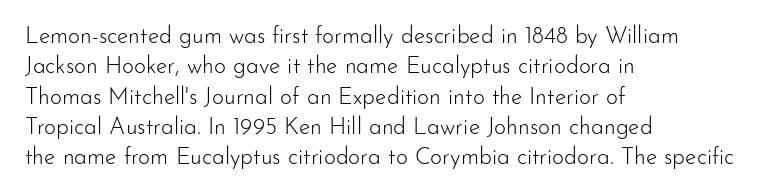
The space directly below the letters is spotless. Caption: standard tracking, unaltered. Vertically, the passage feels balanced, rows spaced as you'd expect. Does the lettering tilt? It doesn't — this is upright.
